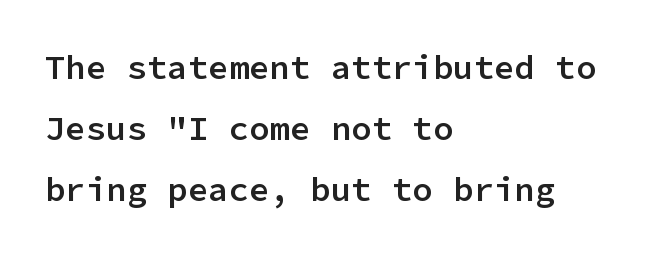
The image shows 34 px semibold sans-serif type, upright, monospaced; set left-aligned, line spacing 1.8x, normal letter spacing, not underlined; low stroke contrast and a medium x-height.
